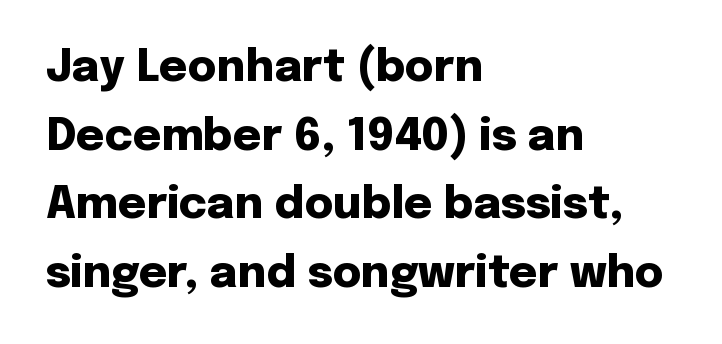
Q: Is the text bold? A: Yes.
Q: Is the text italic (slanted)? A: No, it is upright.
Q: Is the typeface a serif or a sans-serif typeface? A: Sans-serif.
Q: Is the text underlined? A: No.
Q: How is the paragraph aligned? A: Left-aligned.
Q: Is the spacing between letters normal or unusually wide? A: Normal.
Q: Is the spacing between lines tight, normal or loose? A: Normal.
Q: Width (condensed, normal, or wide)? A: Normal.
Q: Stroke contrast? A: Low.
Q: x-height? A: Medium.
Q: Monospaced? A: No.
